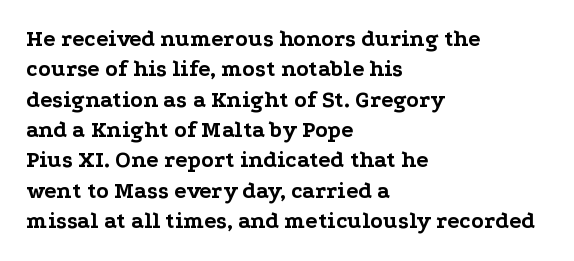
Each word holds together tightly as a unit, with standard inter-letter gaps. Typeset ragged right — the left edge is the straight one. Has an underline been added? It has not. The passage shown stacks its lines at a standard gap. A typesetter would mark this as roman, not italic. The passage shown is emphatically bold.
